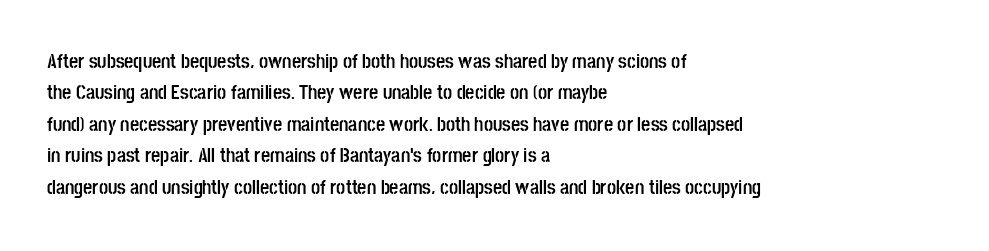
Q: Is the text bold? A: Yes.
Q: Is the text italic (slanted)? A: No, it is upright.
Q: Is the text underlined? A: No.
Q: How is the paragraph aligned? A: Left-aligned.
Q: Is the spacing between letters normal or unusually wide? A: Normal.
Q: Is the spacing between lines tight, normal or loose? A: Normal.
